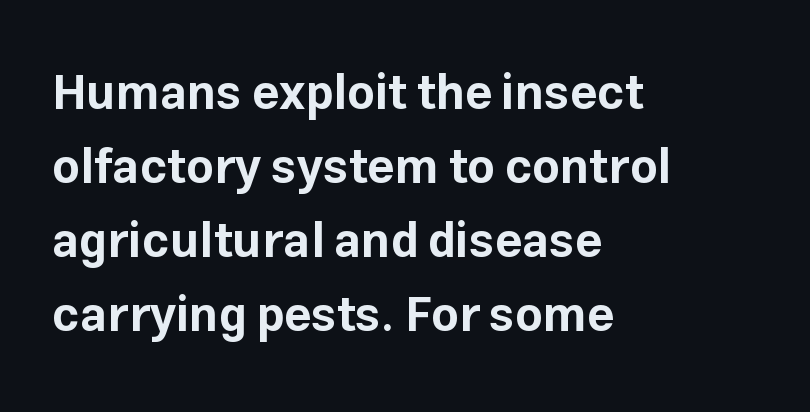
A clean baseline with only descenders dipping below it. Notice how descenders clear the ascenders below comfortably — that's standard leading. Typesetter's note: full bold, strokes at maximum text heaviness. Alignment: flush left.
